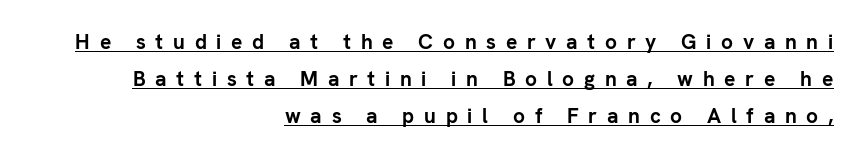
Q: Is the text bold? A: Yes.
Q: Is the text italic (slanted)? A: No, it is upright.
Q: Is the text underlined? A: Yes.
Q: How is the paragraph aligned? A: Right-aligned.
Q: Is the spacing between letters normal or unusually wide? A: Unusually wide.
